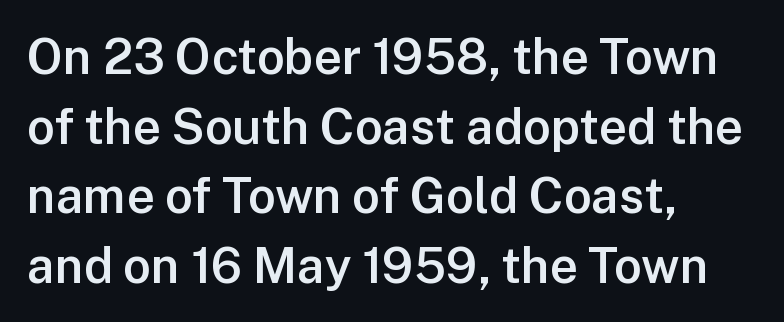
The image shows 49 px semibold sans-serif type, upright; set left-aligned, normal line spacing (1.42x), normal letter spacing, not underlined; low stroke contrast and a medium x-height.
